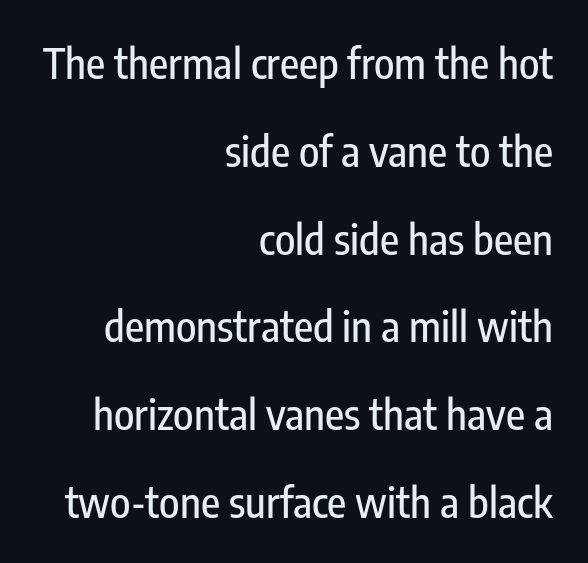
Q: Is the text italic (slanted)? A: No, it is upright.
Q: Is the typeface a serif or a sans-serif typeface? A: Sans-serif.
Q: Is the text underlined? A: No.
Q: How is the paragraph aligned? A: Right-aligned.
Q: Is the spacing between letters normal or unusually wide? A: Normal.
Q: Is the spacing between lines tight, normal or loose? A: Loose.
Q: Width (condensed, normal, or wide)? A: Condensed.
Q: Stroke contrast? A: Low.
Q: x-height? A: Medium.
Q: Monospaced? A: No.
